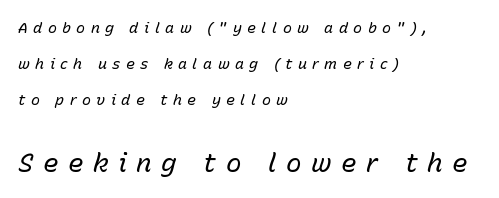
Q: Is the text bold? A: No.
Q: Is the text italic (slanted)? A: Yes, it leans right by about 15 degrees.
Q: Is the text underlined? A: No.
Q: How is the paragraph aligned? A: Left-aligned.
Q: Is the spacing between letters normal or unusually wide? A: Unusually wide.
Q: Is the spacing between lines tight, normal or loose? A: Loose.
Q: Which block of text is set in a larger size, the first (top) or the second (bottom)? A: The second (bottom) one.
